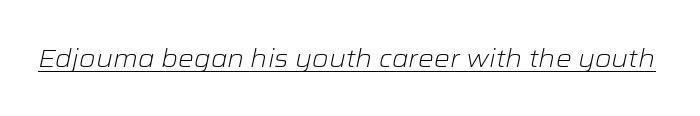
If you drew a line through each stem, it would be angled. Emphasis is given by a line drawn under the lettering. The weight tops out at a normal text grade. A typesetter would call this zero additional tracking.
